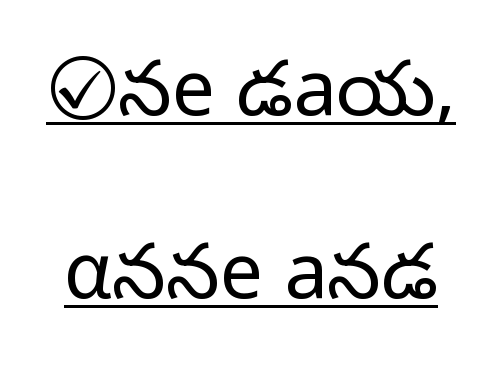
Note the varied advance widths — an 'i' is clearly narrower than an 'm'. Words appear dense and cohesive because spacing is normal. What's the leading like? Stretched, with rows far apart. A sans-serif font was chosen for this passage.
